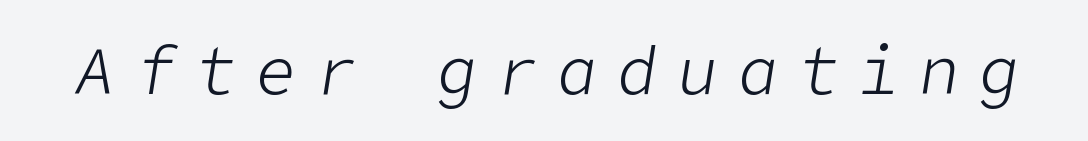
The typesetting does not lean heavy: it is not bold. A typesetter would mark this as italic. Beneath every word, the page is bare. Between one letter and the next there's a generous, obvious gap.
